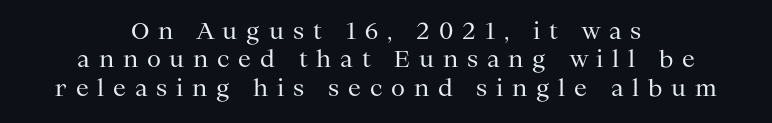
Designer's note — italics off, roman on. The gap between lines stays unmarked. One-word summary of the alignment: center. Summary of weight: not heavy and not bold. Compared with typical body copy, the letter spacing here is much looser.
